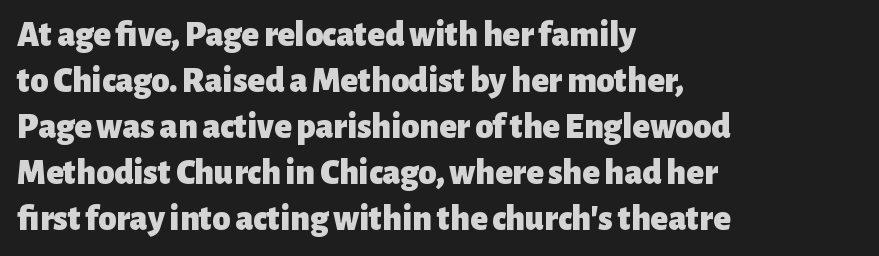
{"serif": "no", "italic": "no", "bold": "yes", "weight": "heavy", "width": "normal", "stroke_contrast": "low", "x_height": "medium", "monospaced": "no", "underline": "no", "align": "left", "line_spacing": "normal", "line_spacing_ratio": 1.28, "letter_spacing": "normal", "letter_spacing_em": 0.0, "glyph_px": 36}
